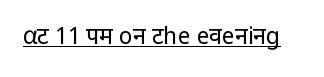
{"italic": "no", "bold": "no", "underline": "yes", "letter_spacing": "normal", "letter_spacing_em": 0.0, "glyph_px": 23}
